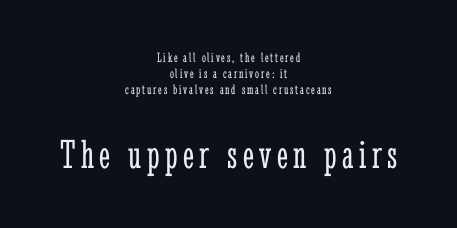
{"serif": "yes", "italic": "no", "bold": "no", "weight": "light", "width": "condensed", "stroke_contrast": "low", "x_height": "medium", "monospaced": "no", "underline": "no", "align": "center", "line_spacing": "tight", "line_spacing_ratio": 1.14, "larger_block": "second", "size_ratio": 3.0, "glyph_px": 42}
